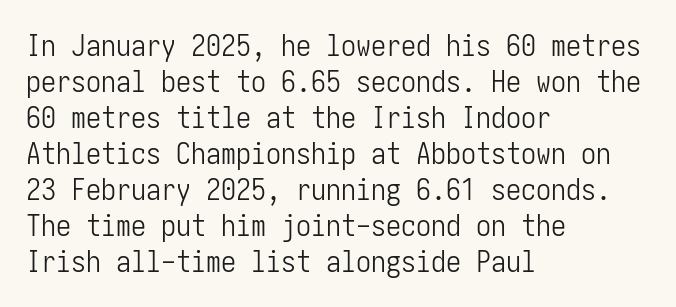
The image shows 30 px light, condensed sans-serif type, upright; set left-aligned, line spacing 1.2x, normal letter spacing, not underlined; low stroke contrast and a medium x-height.
